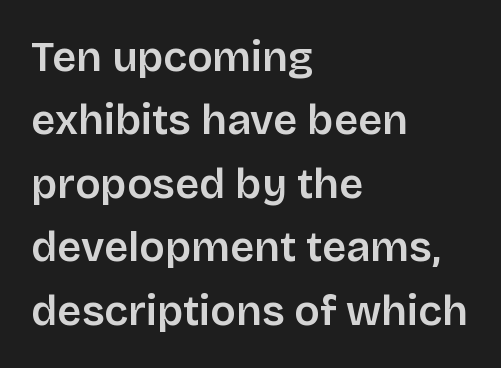
The image shows 42 px semibold sans-serif type, upright; set left-aligned, normal line spacing (1.51x), normal letter spacing, not underlined; low stroke contrast and a large x-height.
